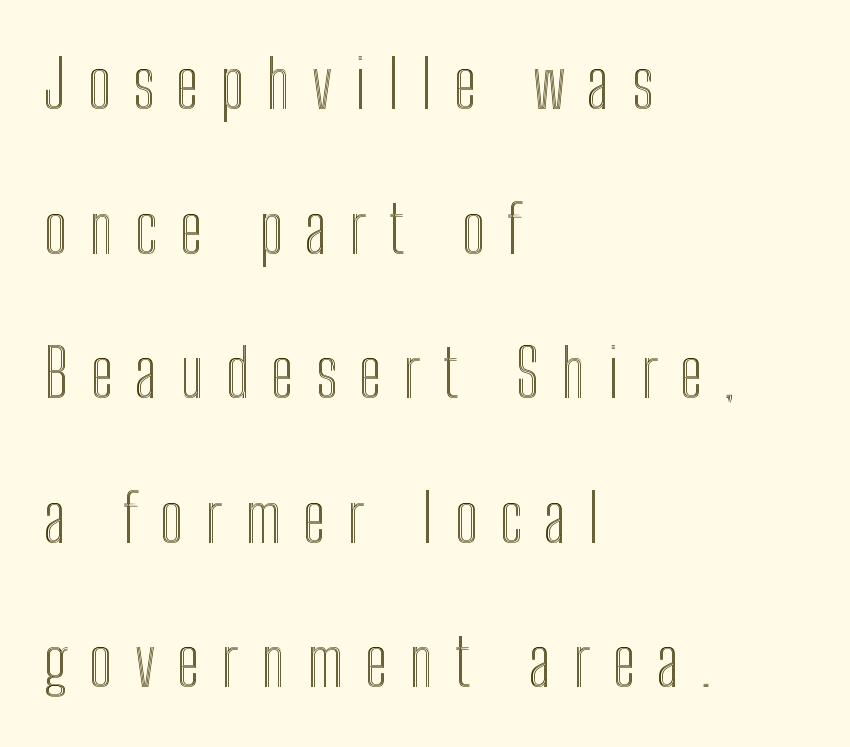
{"italic": "no", "width": "condensed", "x_height": "medium", "monospaced": "no", "underline": "no", "align": "left", "line_spacing": "loose", "line_spacing_ratio": 2.19, "letter_spacing": "wide", "letter_spacing_em": 0.33, "glyph_px": 66}
